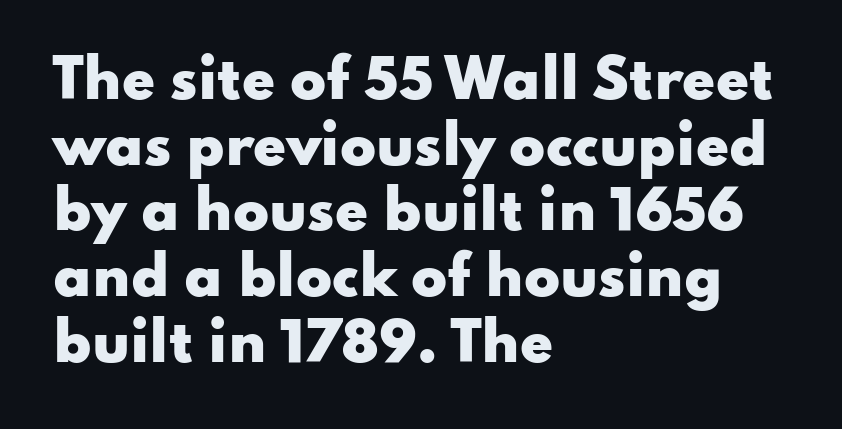
The face used here has the dense, thick strokes of a bold. Ascenders rise straight up at ninety degrees. Nope, no serifs anywhere on these letters. Note the varied advance widths — an 'i' is clearly narrower than an 'm'.
